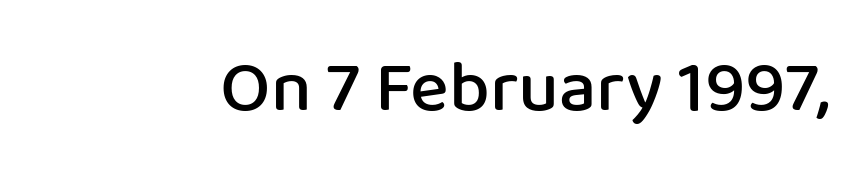
{"serif": "no", "italic": "no", "bold": "semi", "weight": "semibold", "width": "normal", "stroke_contrast": "low", "x_height": "medium", "monospaced": "no", "underline": "no", "letter_spacing": "normal", "letter_spacing_em": 0.0, "glyph_px": 73}
